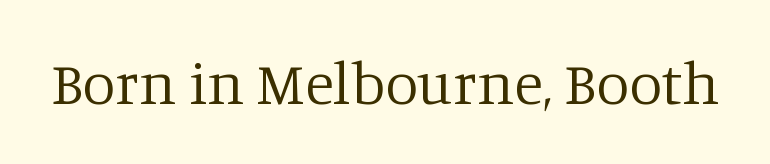
Weight: regular or lighter. Are there feet on the stems? There are — it's a serif. Upright lettering throughout. Beneath every word, the page is bare. Between one letter and the next there's only the usual sliver of space. Here the designer chose a conventional face with non-uniform glyph widths.
